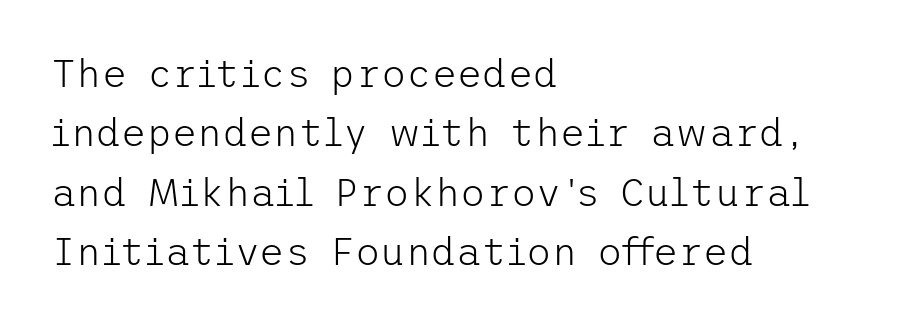
A typesetter would mark this as roman, not italic. The passage shown stacks its lines at a standard gap. Rule under the text: the space is simply empty. I'd call this a sans setting — the letters go barefoot. Stroke thickness stays within the range of a standard reading face or lighter.
